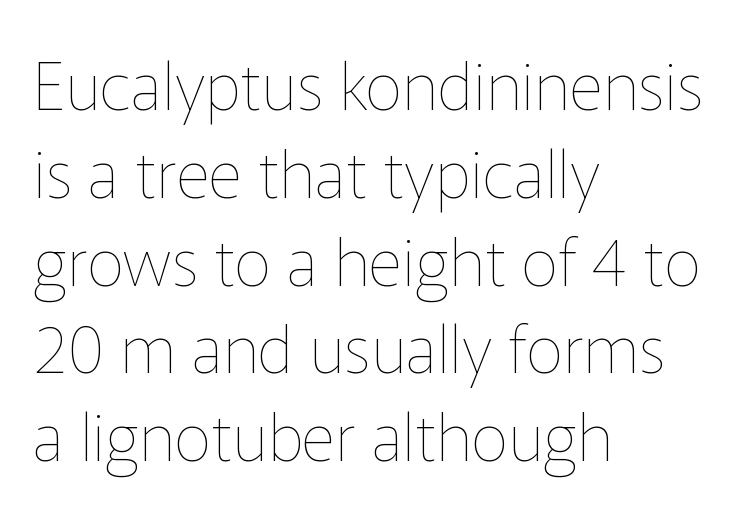
On a weight scale, this lands at 450 or below. Is there much room between lines? A standard amount, neither cramped nor airy. This sample has the flowing, uneven cadence of proportional lettering. Do the letters lean? They stand straight. Line beginnings align vertically; line endings do not.
